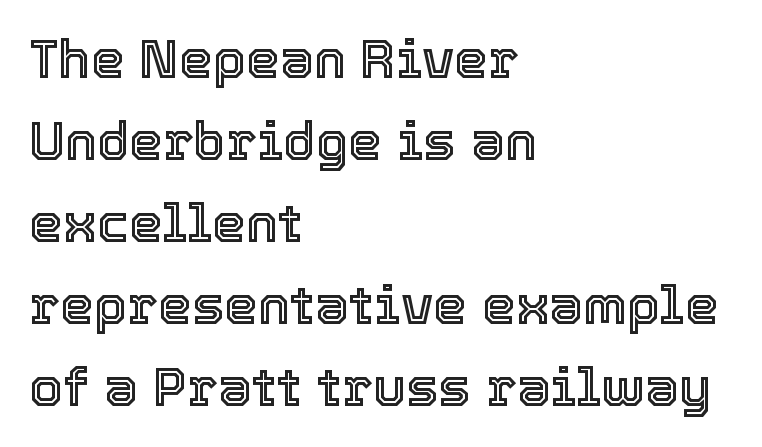
{"italic": "no", "width": "normal", "x_height": "medium", "monospaced": "no", "underline": "no", "align": "left", "line_spacing": "normal", "line_spacing_ratio": 1.52, "letter_spacing": "normal", "letter_spacing_em": 0.0, "glyph_px": 54}
